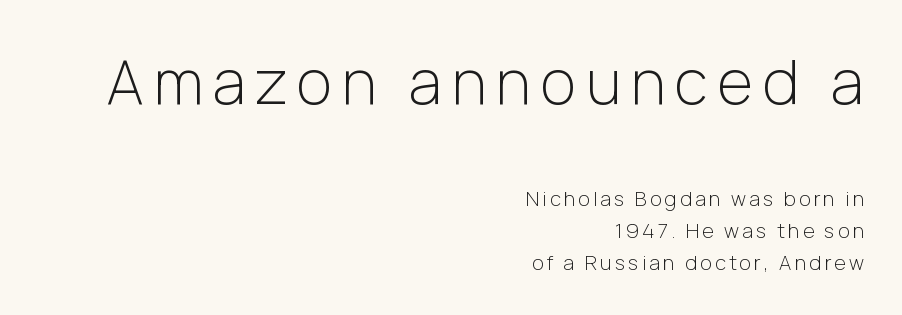
Q: Is the text bold? A: No.
Q: Is the text italic (slanted)? A: No, it is upright.
Q: Is the typeface a serif or a sans-serif typeface? A: Sans-serif.
Q: Is the text underlined? A: No.
Q: How is the paragraph aligned? A: Right-aligned.
Q: Is the spacing between lines tight, normal or loose? A: Normal.
Q: Which block of text is set in a larger size, the first (top) or the second (bottom)? A: The first (top) one.
Q: Width (condensed, normal, or wide)? A: Normal.
Q: Stroke contrast? A: Low.
Q: x-height? A: Medium.
Q: Monospaced? A: No.
